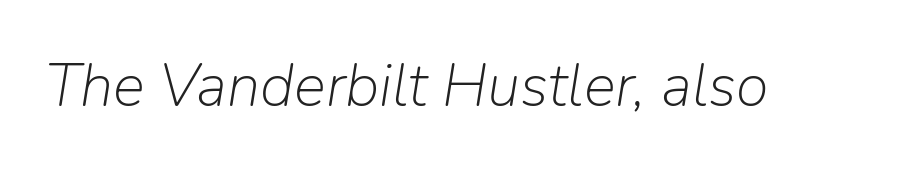
Q: Is the text bold? A: No.
Q: Is the text italic (slanted)? A: Yes, it leans right by about 9 degrees.
Q: Is the text underlined? A: No.
Q: Is the spacing between letters normal or unusually wide? A: Normal.
Q: Width (condensed, normal, or wide)? A: Normal.
Q: Stroke contrast? A: Low.
Q: x-height? A: Medium.
Q: Monospaced? A: No.
